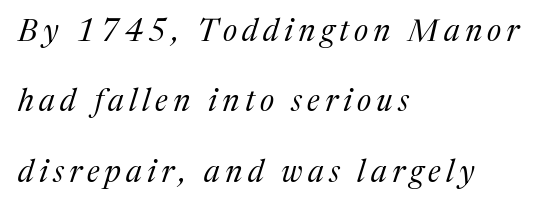
Q: Is the text bold? A: No.
Q: Is the text italic (slanted)? A: Yes, it leans right by about 17 degrees.
Q: Is the typeface a serif or a sans-serif typeface? A: Serif.
Q: Is the text underlined? A: No.
Q: How is the paragraph aligned? A: Left-aligned.
Q: Is the spacing between lines tight, normal or loose? A: Loose.
Q: Width (condensed, normal, or wide)? A: Normal.
Q: Stroke contrast? A: Medium.
Q: x-height? A: Medium.
Q: Monospaced? A: No.
